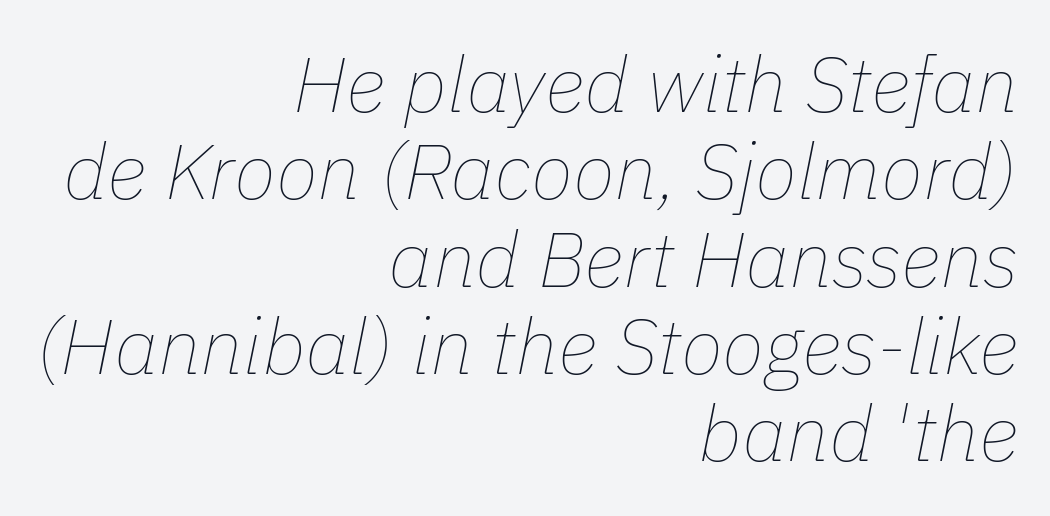
Compared with typical body copy, the letter spacing here is the same. The face used here has a pronounced slope to its letters. The paragraph shown leans on its right margin. Proportional: the letters do not fall into vertical columns.
